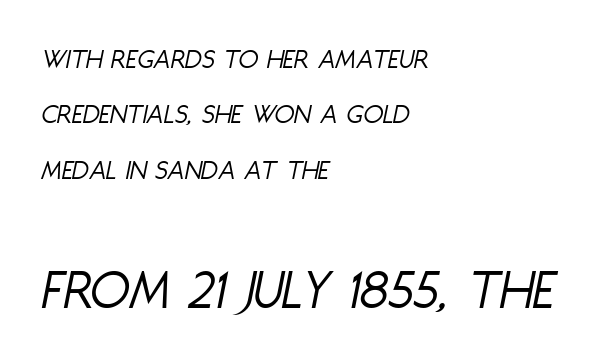
The area under the type is left untouched. Observe the lean: these are italic letterforms. Compare the two chunks: the lower has the greater cap height. Spacing verdict: proportional, widths tailored to each character. The typesetting does not lean heavy: it is not bold. The vertical gap from one line to the next is large.
